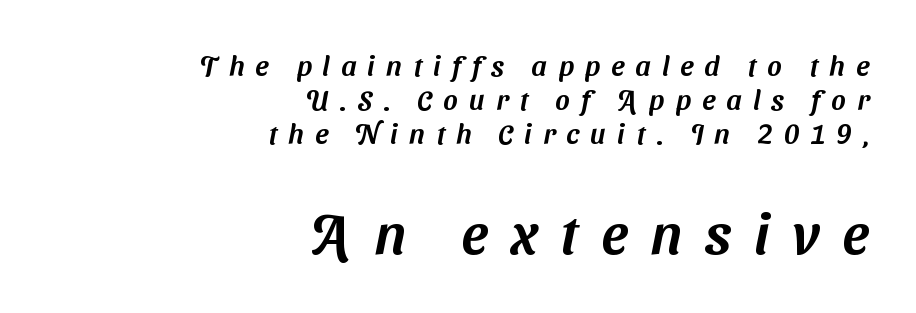
Q: Is the typeface a serif or a sans-serif typeface? A: Sans-serif.
Q: Is the text underlined? A: No.
Q: How is the paragraph aligned? A: Right-aligned.
Q: Is the spacing between letters normal or unusually wide? A: Unusually wide.
Q: Which block of text is set in a larger size, the first (top) or the second (bottom)? A: The second (bottom) one.
Q: Width (condensed, normal, or wide)? A: Normal.
Q: Stroke contrast? A: Medium.
Q: x-height? A: Medium.
Q: Monospaced? A: No.
